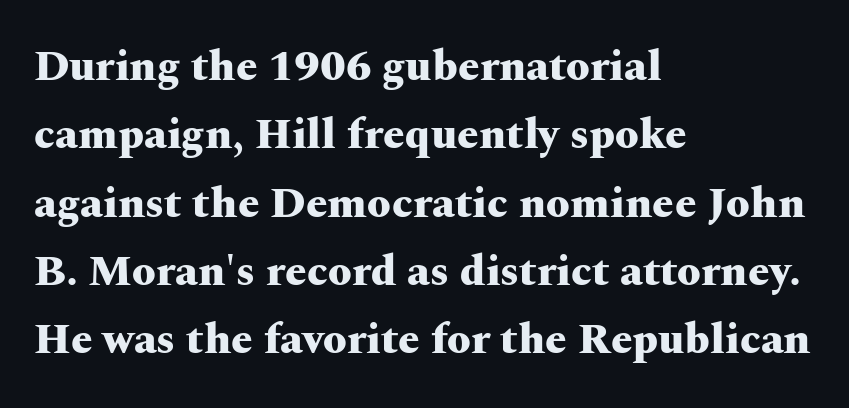
The image shows 43 px heavy, wide serif type, upright; set left-aligned, normal line spacing (1.59x), normal letter spacing, not underlined; medium stroke contrast and a medium x-height.
